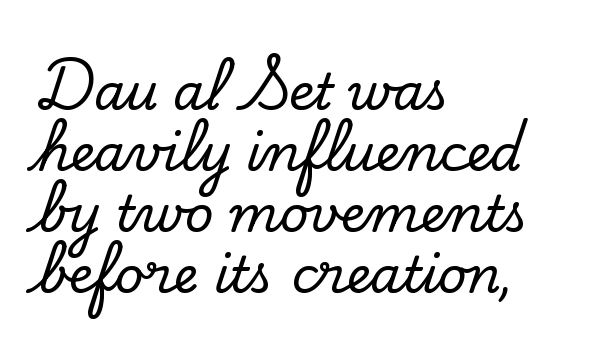
Proportional: the letters do not fall into vertical columns. No word sits above an underline. The designer went with a serif here, giving each stem small feet.
